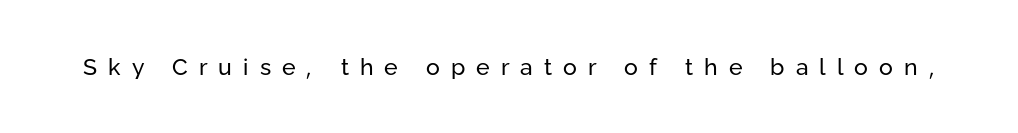
The strip under each line holds only bare page. Display-style spreading of the glyphs; the letterfit is very open. Ascenders rise straight up at ninety degrees. Bold? No — there's no thickening of the strokes.
